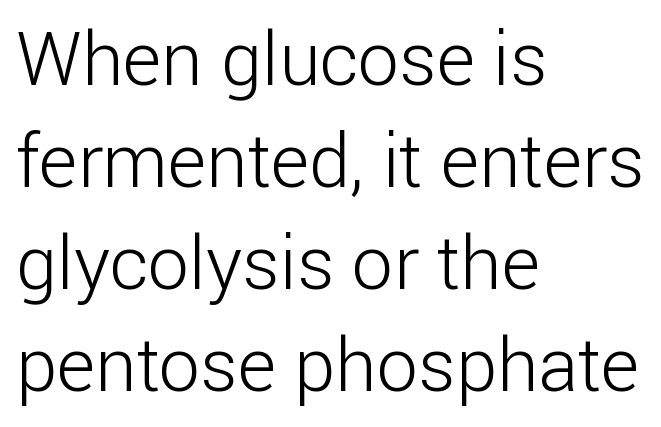
{"serif": "no", "italic": "no", "bold": "no", "weight": "light", "width": "normal", "stroke_contrast": "low", "x_height": "medium", "monospaced": "no", "underline": "no", "align": "left", "line_spacing": "normal", "line_spacing_ratio": 1.38, "letter_spacing": "normal", "letter_spacing_em": 0.0, "glyph_px": 74}
